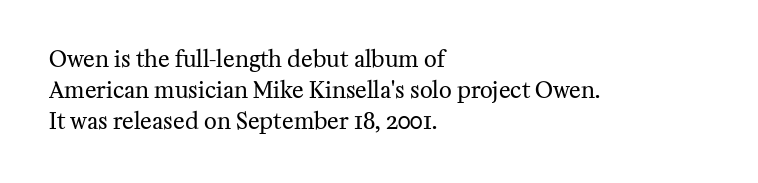
Summary of vertical rhythm: regular, with standard interline spacing. Short note: letters normally spaced. The font's upright variant was chosen for this text. Casual observation: everything's shoved over to the left.
